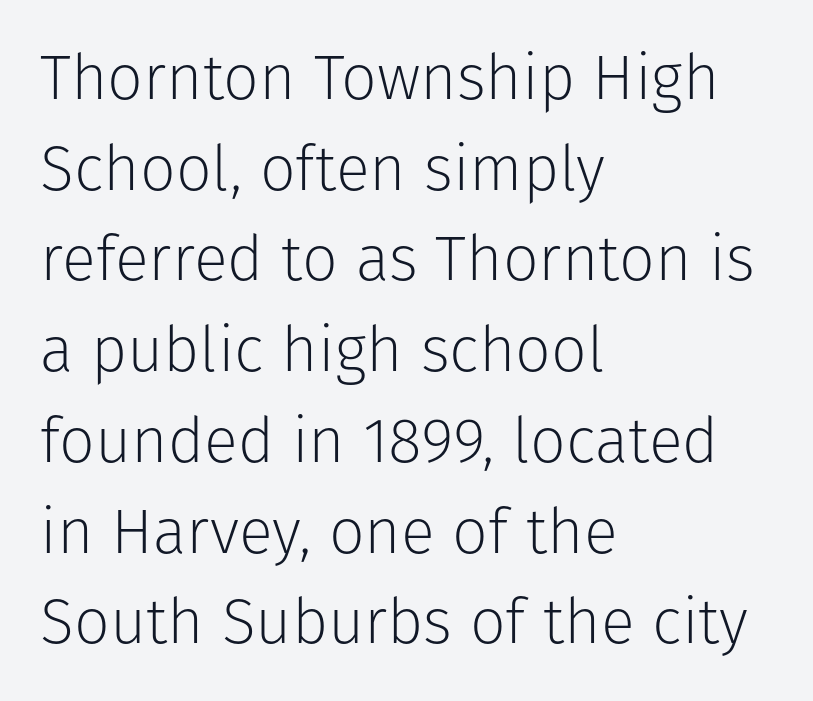
Q: Is the text bold? A: No.
Q: Is the text italic (slanted)? A: No, it is upright.
Q: Is the typeface a serif or a sans-serif typeface? A: Sans-serif.
Q: Is the text underlined? A: No.
Q: How is the paragraph aligned? A: Left-aligned.
Q: Is the spacing between letters normal or unusually wide? A: Normal.
Q: Is the spacing between lines tight, normal or loose? A: Normal.
Q: Width (condensed, normal, or wide)? A: Normal.
Q: Stroke contrast? A: Low.
Q: x-height? A: Medium.
Q: Monospaced? A: No.
